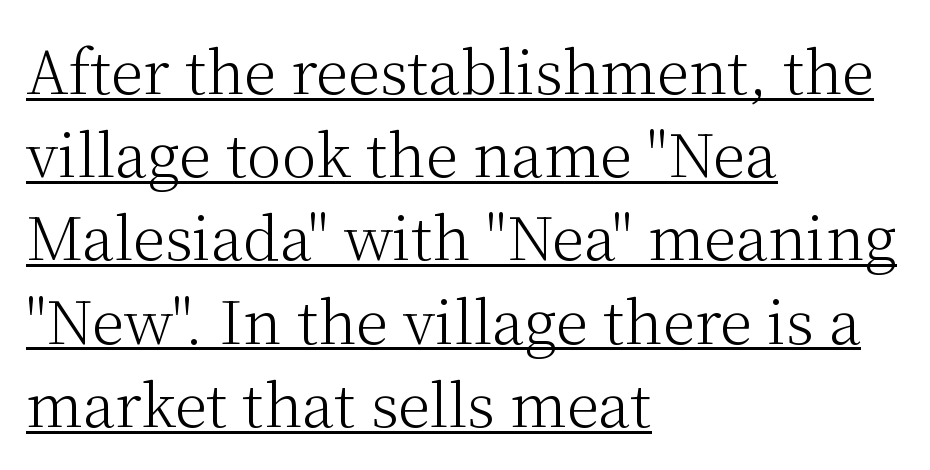
{"serif": "yes", "italic": "no", "bold": "no", "weight": "light", "width": "normal", "stroke_contrast": "medium", "x_height": "medium", "monospaced": "no", "underline": "yes", "align": "left", "line_spacing": "normal", "line_spacing_ratio": 1.41, "letter_spacing": "normal", "letter_spacing_em": 0.0, "glyph_px": 59}
